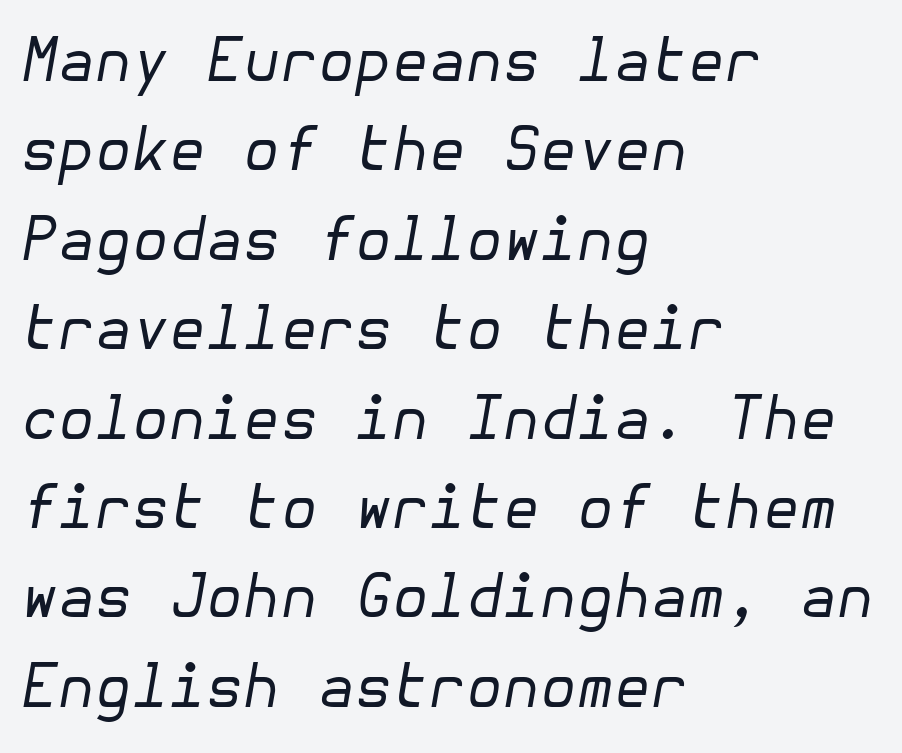
Q: Is the text bold? A: No.
Q: Is the text italic (slanted)? A: Yes, it leans right by about 10 degrees.
Q: Is the text underlined? A: No.
Q: How is the paragraph aligned? A: Left-aligned.
Q: Is the spacing between letters normal or unusually wide? A: Normal.
Q: Is the spacing between lines tight, normal or loose? A: Normal.
Q: Width (condensed, normal, or wide)? A: Normal.
Q: Stroke contrast? A: Low.
Q: x-height? A: Medium.
